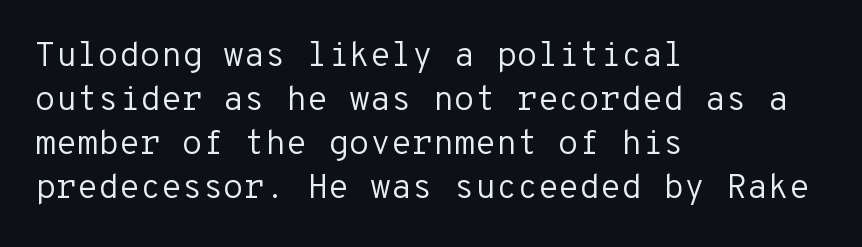
{"serif": "no", "italic": "no", "bold": "no", "weight": "regular", "width": "normal", "stroke_contrast": "low", "x_height": "medium", "monospaced": "yes", "underline": "no", "align": "left", "line_spacing": "normal", "line_spacing_ratio": 1.29, "letter_spacing": "normal", "letter_spacing_em": 0.0, "glyph_px": 34}
